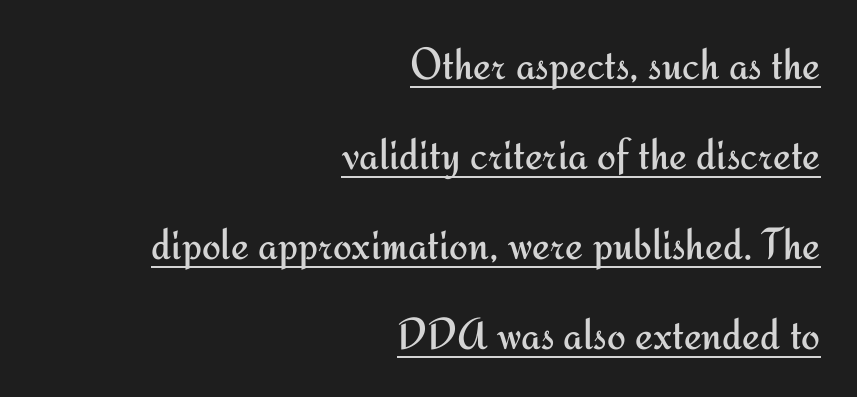
You could fit nearly another row in the gap between these rows. What kind of face is this? One without serifs — a sans. Think of a printed novel: that variable character pitch is what you see here. Honestly, the underline is the first thing you notice here. Counters stay open thanks to moderate or lighter strokes. A flush-right, rag-left setting is used for this passage.
